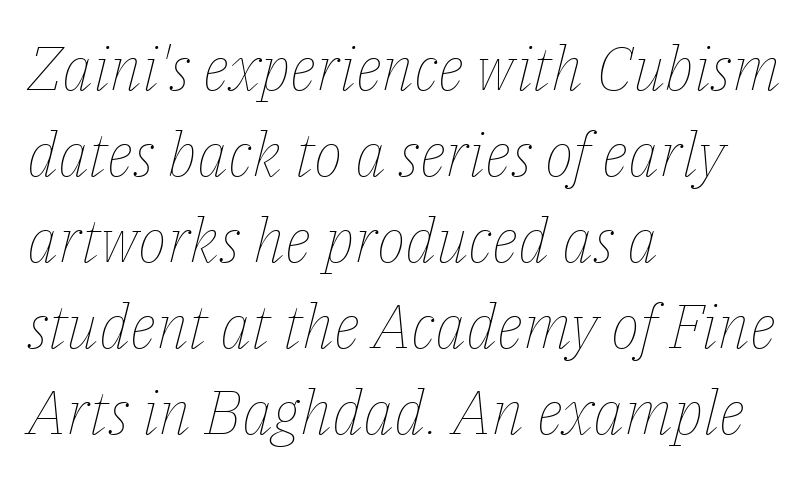
Q: Is the text bold? A: No.
Q: Is the text italic (slanted)? A: Yes, it leans right by about 14 degrees.
Q: Is the text underlined? A: No.
Q: How is the paragraph aligned? A: Left-aligned.
Q: Is the spacing between letters normal or unusually wide? A: Normal.
Q: Is the spacing between lines tight, normal or loose? A: Normal.
Q: Width (condensed, normal, or wide)? A: Normal.
Q: Stroke contrast? A: Low.
Q: x-height? A: Medium.
Q: Monospaced? A: No.
